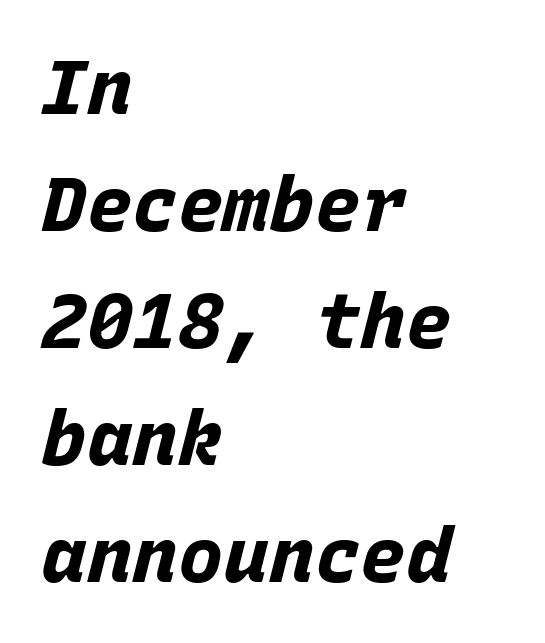
The sample has been set heavy, in full bold. Each word holds together tightly as a unit, with standard inter-letter gaps. Summary of vertical rhythm: regular, with standard interline spacing. Quick note: italic.
